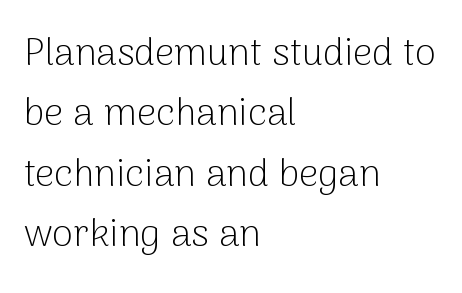
The image shows 38 px light sans-serif type, upright; set left-aligned, normal line spacing (1.59x), normal letter spacing, not underlined; low stroke contrast and a medium x-height.
